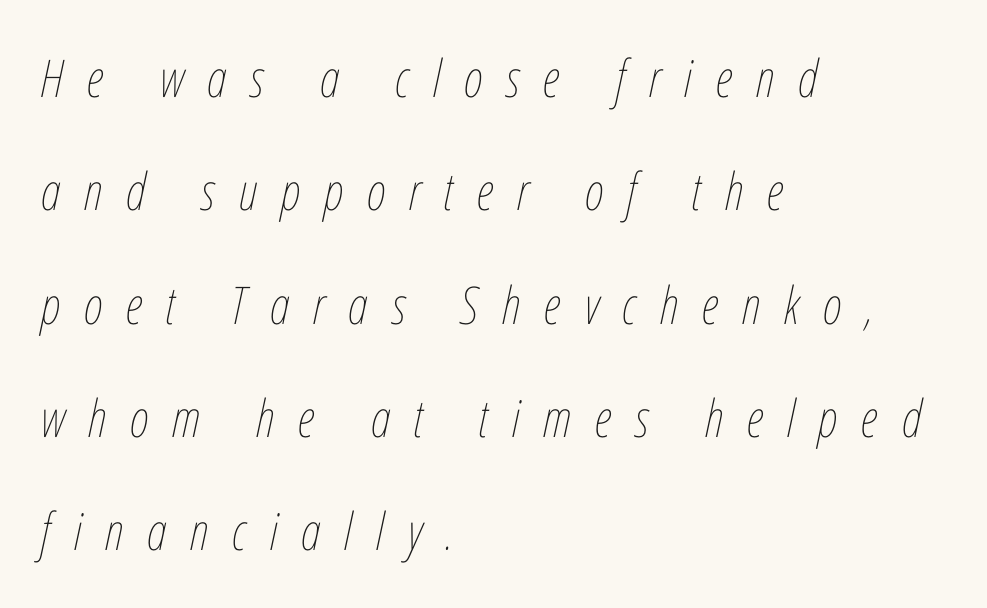
Caption: multi-line text, flush left, ragged right. On a weight scale, this lands at 450 or below. Is this a fixed-width face? No — the glyphs have proportional, varying widths. Designer's note — italics engaged.
